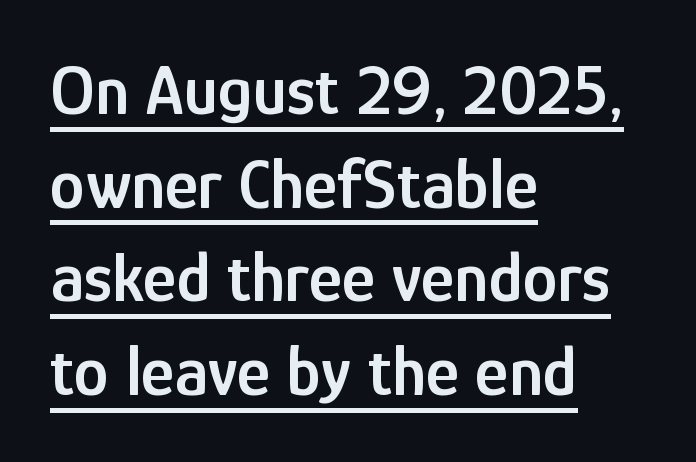
The image shows 71 px semibold, condensed sans-serif type, upright; set left-aligned, normal line spacing (1.32x), normal letter spacing, underlined; low stroke contrast and a medium x-height.
